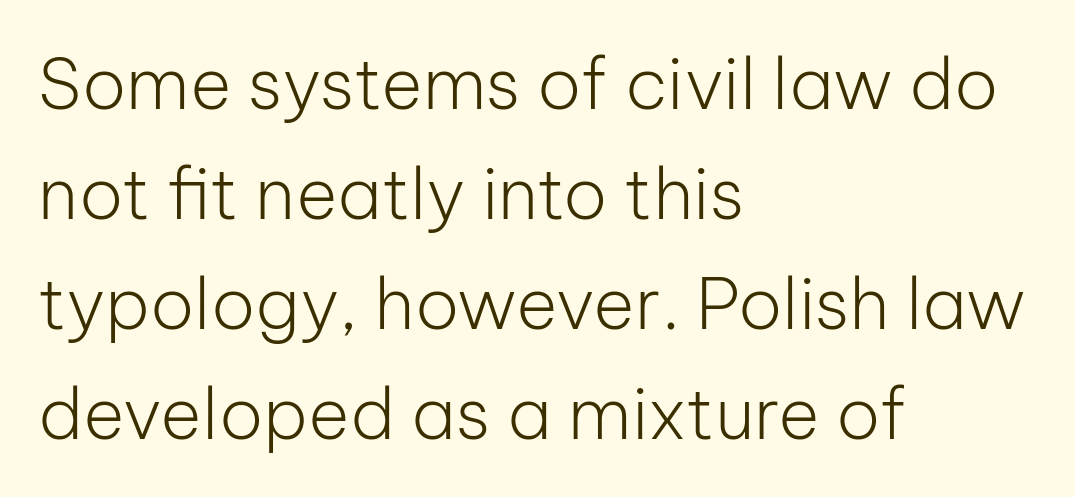
The image shows 71 px light sans-serif type, upright; set left-aligned, normal line spacing (1.55x), normal letter spacing, not underlined; low stroke contrast and a medium x-height.
